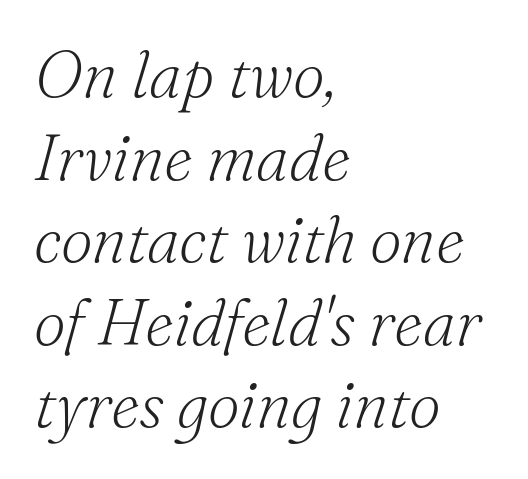
Has an underline been added? It has not. The text block is weighted toward the left margin, trailing off unevenly rightward. If you drew a line through each stem, it would be angled. The weight would be labelled regular, book, light, or lighter still. Look at the tracking — it's just the regular setting, nothing added. How would I describe the line gaps? Plain and ordinary.
